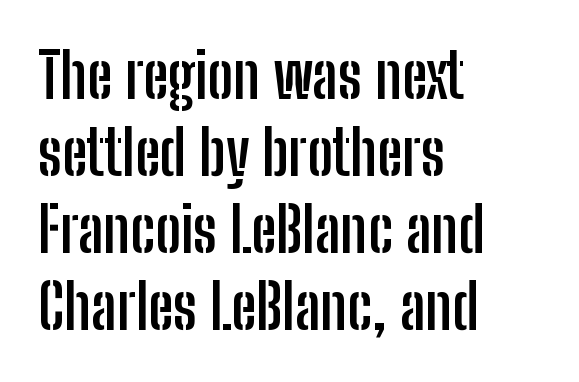
You could not count columns in this text — the font is proportionally spaced. Classification — sans serif. Strong, thick strokes mark this as bold type. All the whitespace from short lines collects on the right. Bare-footed words on every line. What stands out about the letter spacing? Nothing — it is the standard amount.
